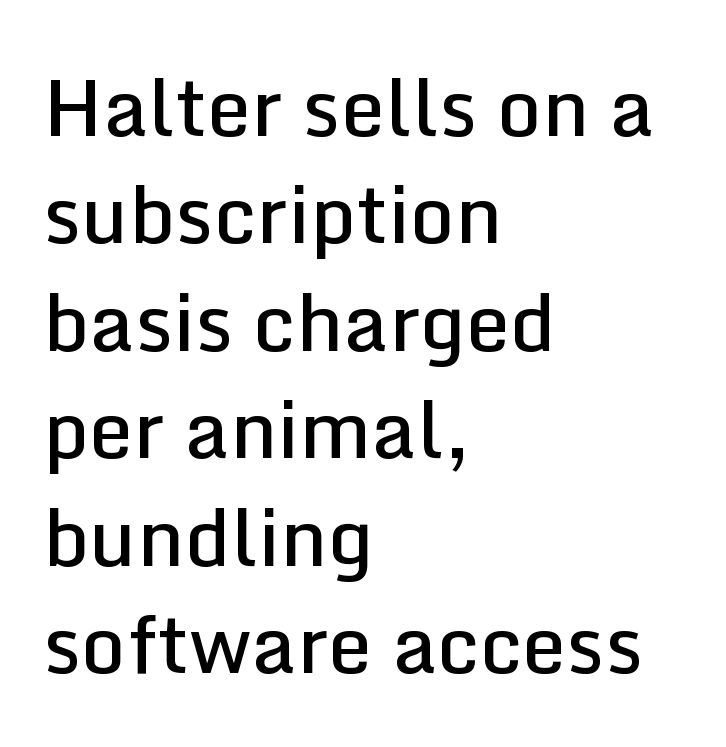
The image shows 79 px semibold sans-serif type, upright; set left-aligned, normal line spacing (1.36x), normal letter spacing, not underlined; low stroke contrast and a medium x-height.
